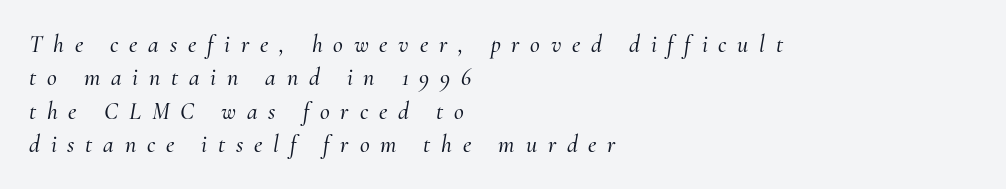
The image shows 24 px text type, italic (leaning right); set left-aligned, normal line spacing (1.39x), unusually wide letter spacing (+0.45 em), not underlined.
